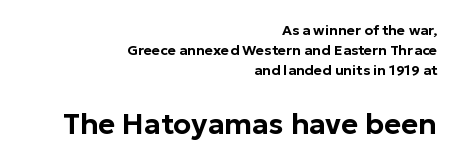
The image shows 29 px sans-serif type, upright; set right-aligned, normal line spacing (1.44x), normal letter spacing, not underlined; the second (bottom) block is 2.07x larger; low stroke contrast and a medium x-height.
